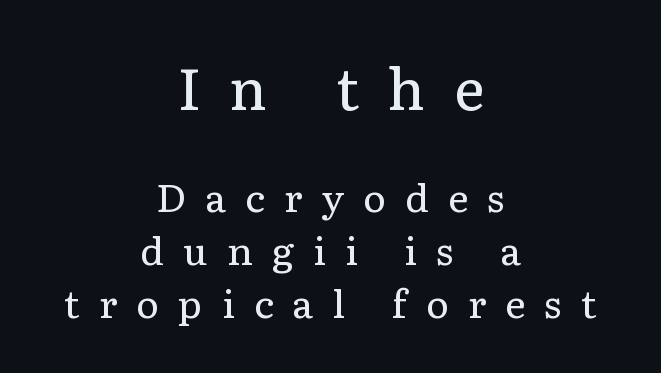
{"serif": "yes", "italic": "no", "bold": "no", "weight": "regular", "width": "normal", "stroke_contrast": "low", "x_height": "medium", "monospaced": "no", "underline": "no", "align": "center", "line_spacing": "normal", "line_spacing_ratio": 1.36, "letter_spacing": "wide", "letter_spacing_em": 0.49, "larger_block": "first", "size_ratio": 1.49, "glyph_px": 58}
